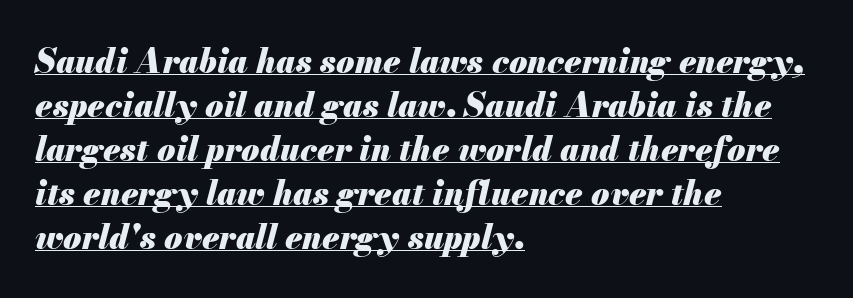
When letters slant like this, we call the style italic. A student would call this left alignment; a typographer would say flush left, rag right. These lines carry a lot of weight — the face is fully bold. Note the varied advance widths — an 'i' is clearly narrower than an 'm'.
